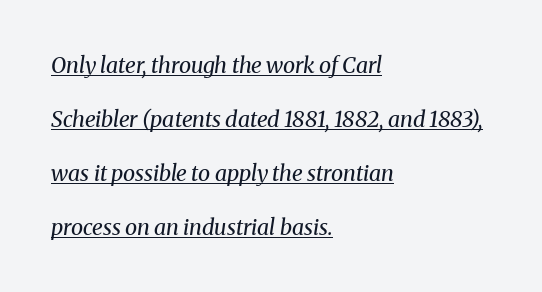
The image shows 22 px text type, italic (leaning right); set left-aligned, loose line spacing (2.45x), normal letter spacing, underlined.
